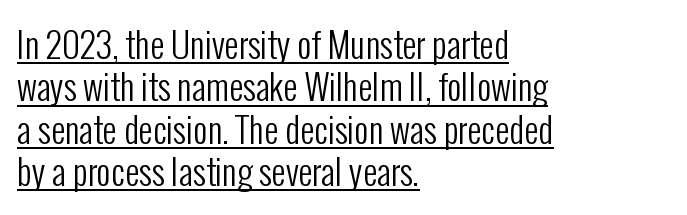
{"serif": "no", "italic": "no", "bold": "no", "weight": "regular", "width": "condensed", "stroke_contrast": "low", "x_height": "medium", "monospaced": "no", "underline": "yes", "align": "left", "line_spacing_ratio": 1.21, "letter_spacing": "normal", "letter_spacing_em": 0.0, "glyph_px": 35}
